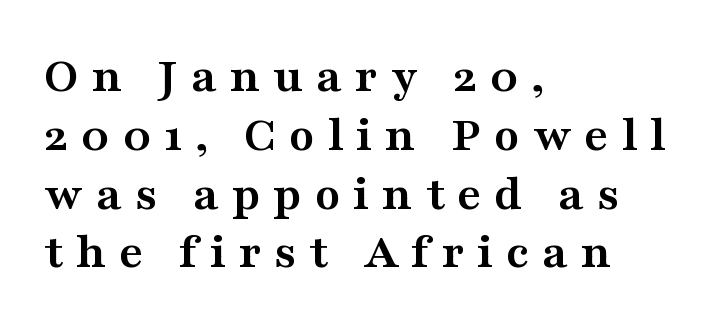
{"serif": "yes", "italic": "no", "bold": "yes", "weight": "semibold", "width": "wide", "stroke_contrast": "medium", "x_height": "medium", "monospaced": "no", "underline": "no", "align": "left", "line_spacing": "tight", "line_spacing_ratio": 1.13, "letter_spacing": "wide", "letter_spacing_em": 0.24, "glyph_px": 52}
